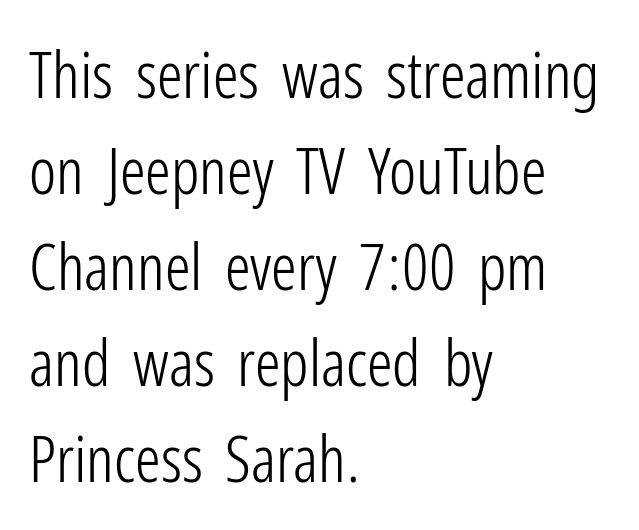
{"serif": "no", "italic": "no", "bold": "no", "weight": "light", "width": "condensed", "stroke_contrast": "low", "x_height": "medium", "monospaced": "no", "underline": "no", "align": "left", "line_spacing": "normal", "line_spacing_ratio": 1.5, "letter_spacing": "normal", "letter_spacing_em": 0.0, "glyph_px": 64}
